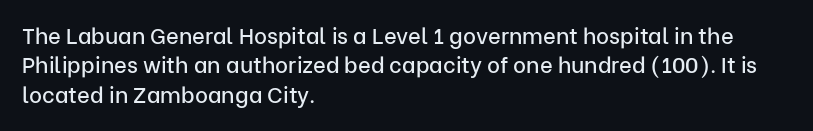
Q: Is the text italic (slanted)? A: No, it is upright.
Q: Is the text underlined? A: No.
Q: How is the paragraph aligned? A: Left-aligned.
Q: Is the spacing between letters normal or unusually wide? A: Normal.
Q: Is the spacing between lines tight, normal or loose? A: Normal.
